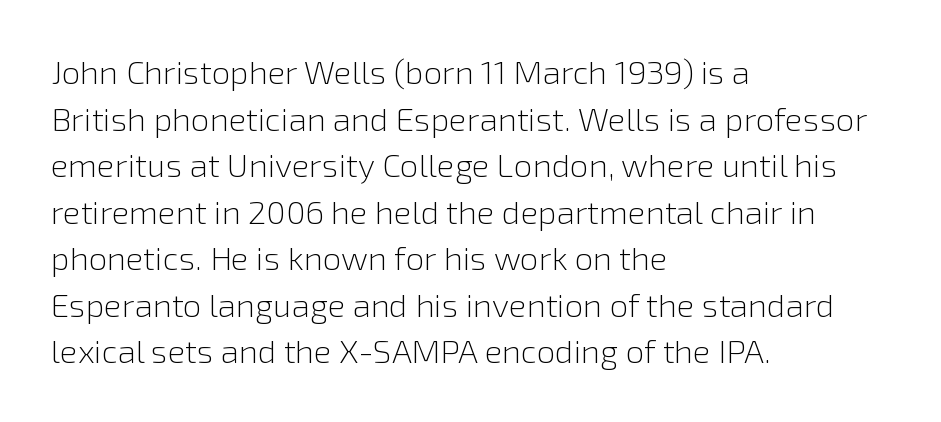
Q: Is the text bold? A: No.
Q: Is the text italic (slanted)? A: No, it is upright.
Q: Is the typeface a serif or a sans-serif typeface? A: Sans-serif.
Q: Is the text underlined? A: No.
Q: How is the paragraph aligned? A: Left-aligned.
Q: Is the spacing between letters normal or unusually wide? A: Normal.
Q: Is the spacing between lines tight, normal or loose? A: Normal.
Q: Width (condensed, normal, or wide)? A: Normal.
Q: x-height? A: Medium.
Q: Monospaced? A: No.
